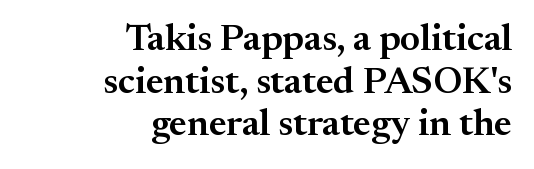
Upright lettering throughout. Here the glyphs are tracked normally, forming tight word shapes. Descenders hang freely into open space. Are there feet on the stems? There are — it's a serif.
